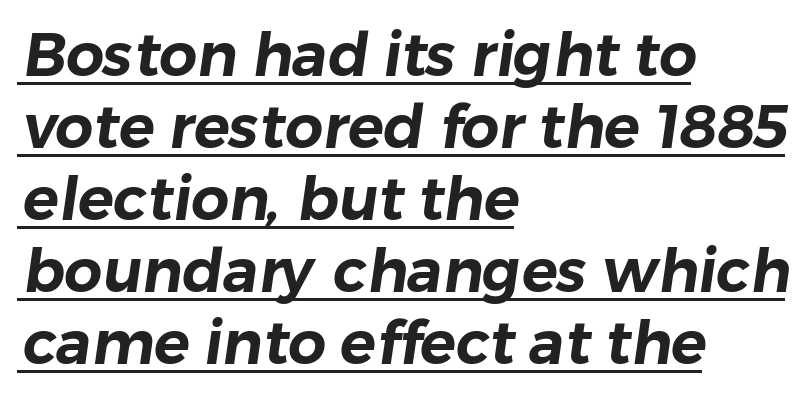
{"serif": "no", "width": "normal", "stroke_contrast": "low", "x_height": "medium", "monospaced": "no", "underline": "yes", "align": "left", "line_spacing_ratio": 1.2, "letter_spacing": "normal", "letter_spacing_em": 0.0, "glyph_px": 60}
